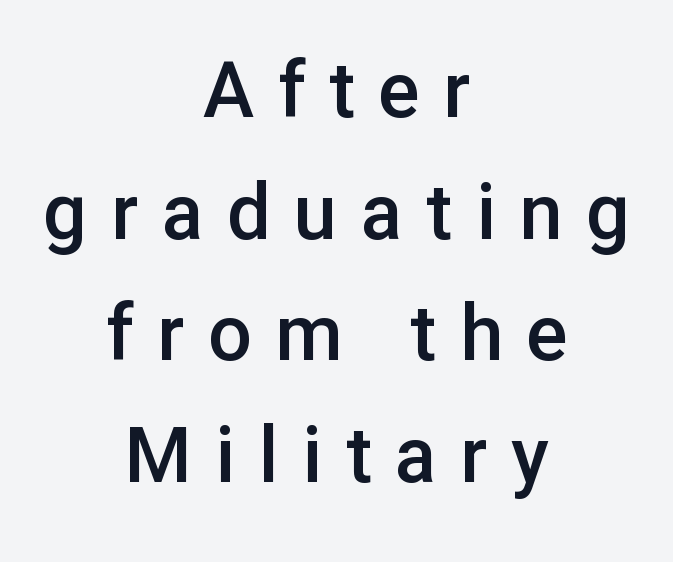
Q: Is the text bold? A: Semi-bold.
Q: Is the text italic (slanted)? A: No, it is upright.
Q: Is the typeface a serif or a sans-serif typeface? A: Sans-serif.
Q: Is the text underlined? A: No.
Q: How is the paragraph aligned? A: Centered.
Q: Is the spacing between letters normal or unusually wide? A: Unusually wide.
Q: Is the spacing between lines tight, normal or loose? A: Normal.
Q: Width (condensed, normal, or wide)? A: Normal.
Q: Stroke contrast? A: Low.
Q: x-height? A: Medium.
Q: Monospaced? A: No.
